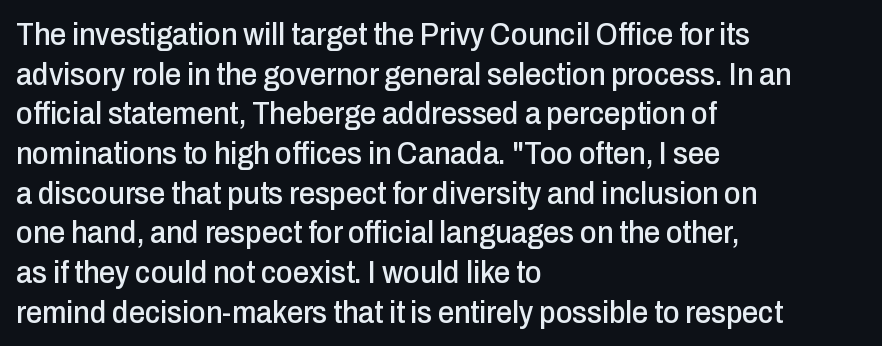
{"serif": "no", "italic": "no", "width": "condensed", "stroke_contrast": "low", "x_height": "medium", "monospaced": "no", "underline": "no", "align": "left", "line_spacing_ratio": 1.24, "letter_spacing": "normal", "letter_spacing_em": 0.0, "glyph_px": 32}
